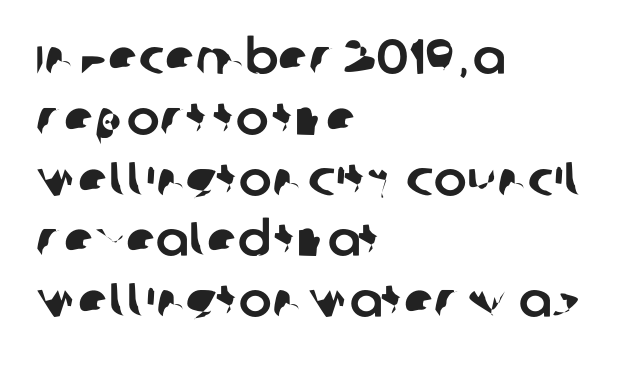
Q: Is the typeface a serif or a sans-serif typeface? A: Sans-serif.
Q: Is the text underlined? A: No.
Q: How is the paragraph aligned? A: Left-aligned.
Q: Is the spacing between letters normal or unusually wide? A: Normal.
Q: Width (condensed, normal, or wide)? A: Normal.
Q: Stroke contrast? A: Low.
Q: x-height? A: Large.
Q: Monospaced? A: No.
